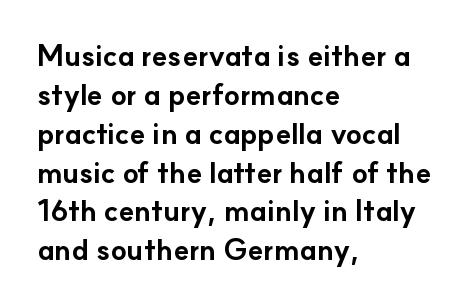
{"serif": "no", "italic": "no", "bold": "yes", "weight": "bold", "width": "normal", "stroke_contrast": "low", "x_height": "small", "monospaced": "no", "underline": "no", "align": "left", "line_spacing": "normal", "line_spacing_ratio": 1.34, "letter_spacing": "normal", "letter_spacing_em": 0.0, "glyph_px": 29}
